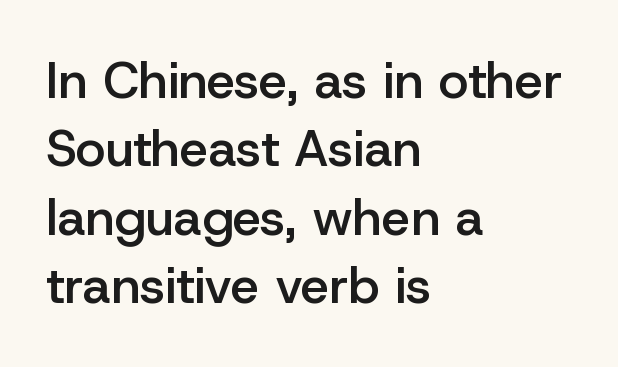
The image shows 51 px semibold sans-serif type, upright; set left-aligned, normal line spacing (1.34x), normal letter spacing, not underlined; low stroke contrast and a medium x-height.
